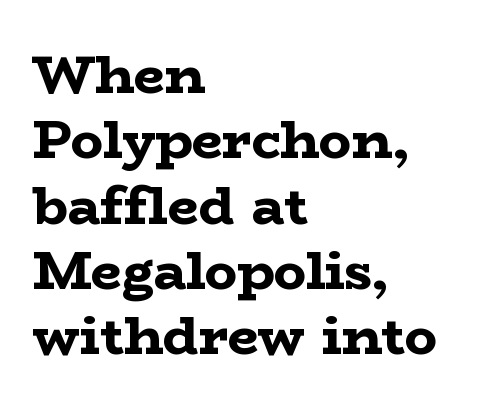
Q: Is the text bold? A: Yes.
Q: Is the text italic (slanted)? A: No, it is upright.
Q: Is the typeface a serif or a sans-serif typeface? A: Serif.
Q: Is the text underlined? A: No.
Q: How is the paragraph aligned? A: Left-aligned.
Q: Is the spacing between letters normal or unusually wide? A: Normal.
Q: Width (condensed, normal, or wide)? A: Wide.
Q: Stroke contrast? A: Low.
Q: x-height? A: Medium.
Q: Monospaced? A: No.
